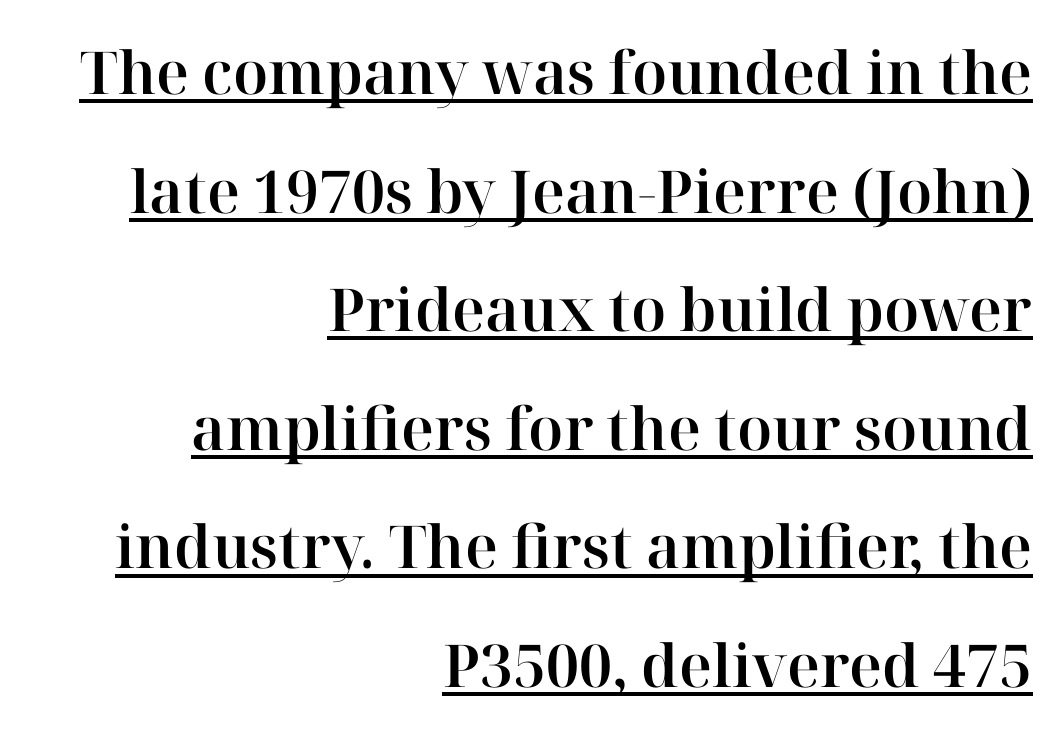
{"serif": "yes", "italic": "no", "width": "normal", "stroke_contrast": "high", "x_height": "medium", "monospaced": "no", "underline": "yes", "align": "right", "line_spacing": "loose", "line_spacing_ratio": 2.01, "letter_spacing": "normal", "letter_spacing_em": 0.0, "glyph_px": 59}
